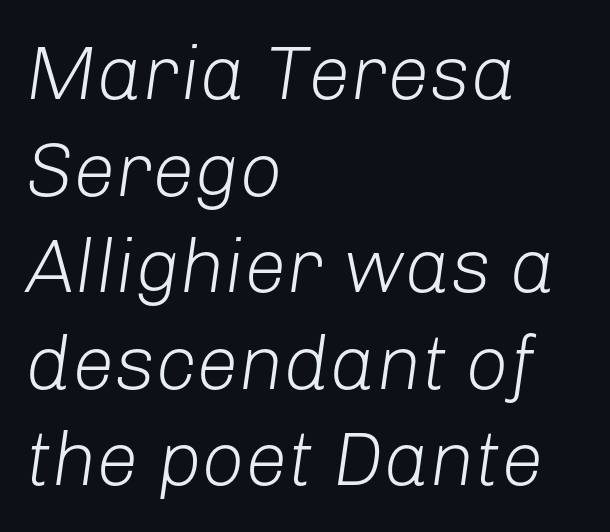
The image shows 76 px light type, italic (leaning right); set left-aligned, normal line spacing (1.27x), normal letter spacing, not underlined; low stroke contrast and a medium x-height.
